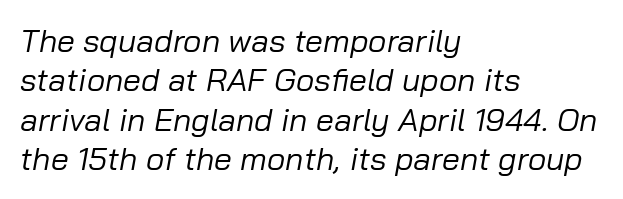
The letters advance in unequal steps, a hallmark of proportional type. Every row of glyphs begins at an identical x-position on the left. Any mark beneath the type? The region is blank. The letterforms sit at book weight or below. There is no visible air inserted between adjacent glyphs. These lines were composed using italics.
